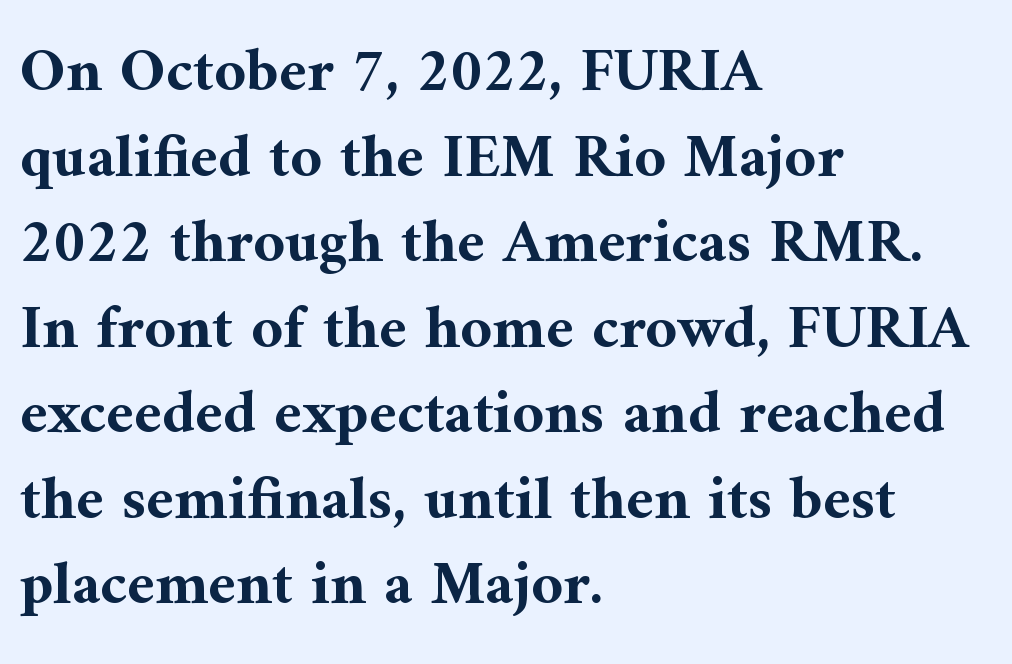
{"serif": "yes", "italic": "no", "bold": "yes", "weight": "bold", "width": "normal", "stroke_contrast": "medium", "x_height": "medium", "monospaced": "no", "underline": "no", "align": "left", "line_spacing": "normal", "line_spacing_ratio": 1.38, "letter_spacing": "normal", "letter_spacing_em": 0.0, "glyph_px": 62}
